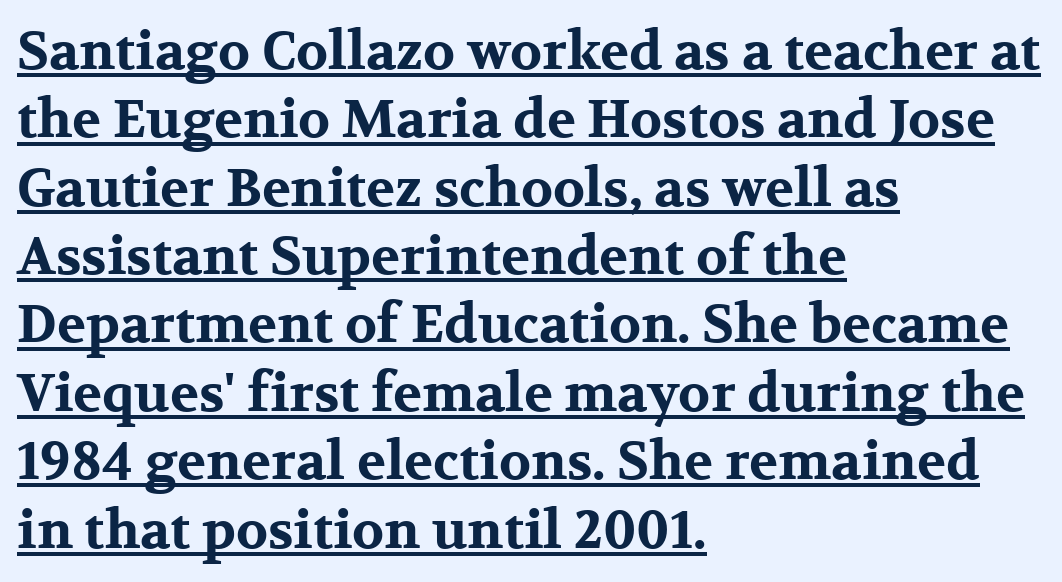
The image shows 53 px bold, wide serif type, upright; set left-aligned, normal line spacing (1.29x), normal letter spacing, underlined; medium stroke contrast and a medium x-height.
